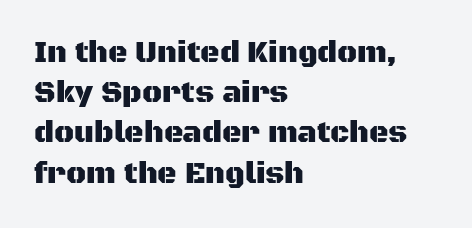
{"serif": "no", "italic": "no", "width": "normal", "stroke_contrast": "medium", "x_height": "large", "monospaced": "no", "underline": "no", "align": "left", "line_spacing": "normal", "line_spacing_ratio": 1.34, "letter_spacing": "normal", "letter_spacing_em": 0.0, "glyph_px": 30}
